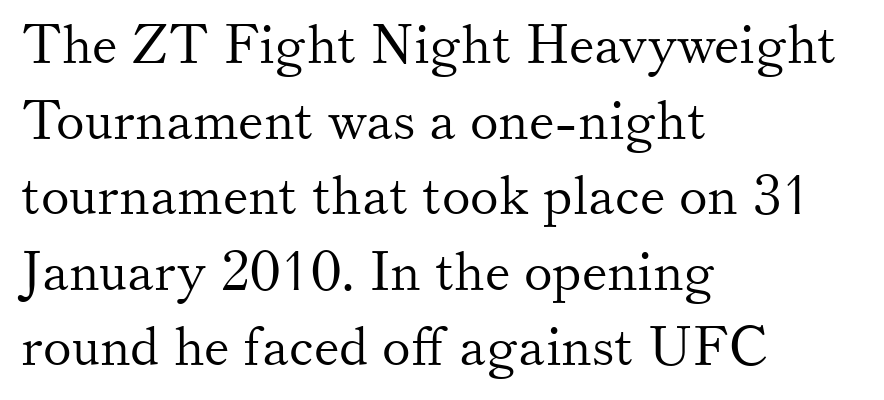
Q: Is the text bold? A: No.
Q: Is the text italic (slanted)? A: No, it is upright.
Q: Is the typeface a serif or a sans-serif typeface? A: Serif.
Q: Is the text underlined? A: No.
Q: How is the paragraph aligned? A: Left-aligned.
Q: Is the spacing between letters normal or unusually wide? A: Normal.
Q: Is the spacing between lines tight, normal or loose? A: Normal.
Q: Width (condensed, normal, or wide)? A: Normal.
Q: Stroke contrast? A: Medium.
Q: x-height? A: Small.
Q: Monospaced? A: No.
